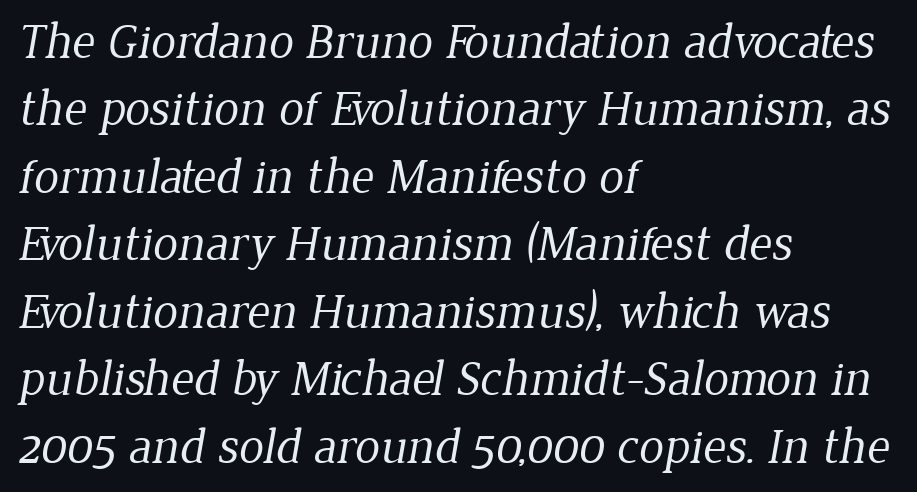
{"serif": "yes", "bold": "no", "weight": "regular", "width": "normal", "stroke_contrast": "low", "x_height": "medium", "monospaced": "no", "underline": "no", "align": "left", "line_spacing": "normal", "line_spacing_ratio": 1.35, "letter_spacing": "normal", "letter_spacing_em": 0.0, "glyph_px": 50}
